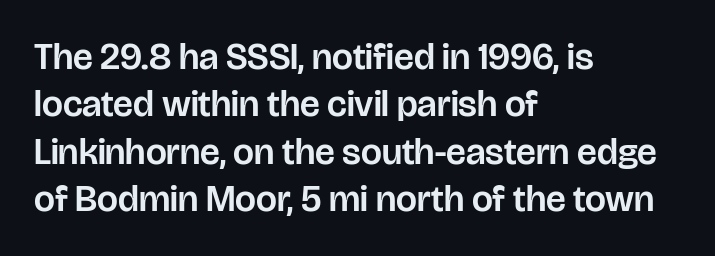
Q: Is the text italic (slanted)? A: No, it is upright.
Q: Is the typeface a serif or a sans-serif typeface? A: Sans-serif.
Q: Is the text underlined? A: No.
Q: How is the paragraph aligned? A: Left-aligned.
Q: Is the spacing between letters normal or unusually wide? A: Normal.
Q: Is the spacing between lines tight, normal or loose? A: Normal.
Q: Width (condensed, normal, or wide)? A: Normal.
Q: Stroke contrast? A: Low.
Q: x-height? A: Large.
Q: Monospaced? A: No.
